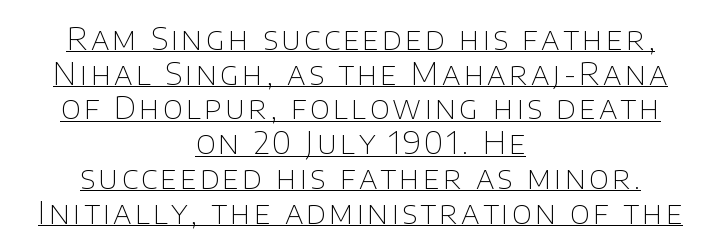
The image shows 31 px thin sans-serif type, upright; set centered, tight line spacing (1.12x), underlined; low stroke contrast and a large x-height.
